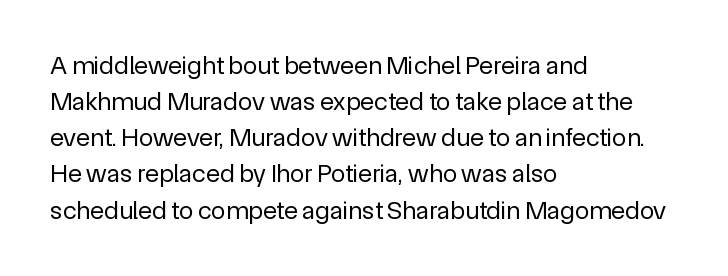
{"italic": "no", "bold": "no", "underline": "no", "align": "left", "line_spacing": "normal", "line_spacing_ratio": 1.39, "letter_spacing": "normal", "letter_spacing_em": 0.0, "glyph_px": 26}
